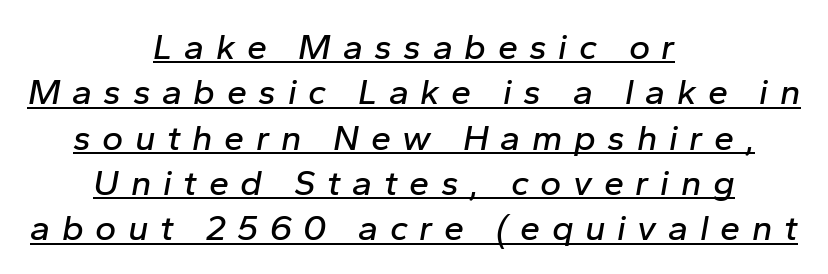
What's the leading like? Ordinary, nothing unusual. The face used here has a pronounced slope to its letters. The face used here is rendered with a markedly widened letterfit. Is this a fixed-width face? No — the glyphs have proportional, varying widths. Reading down the block, each line starts at a different indent, mirrored at its end.
